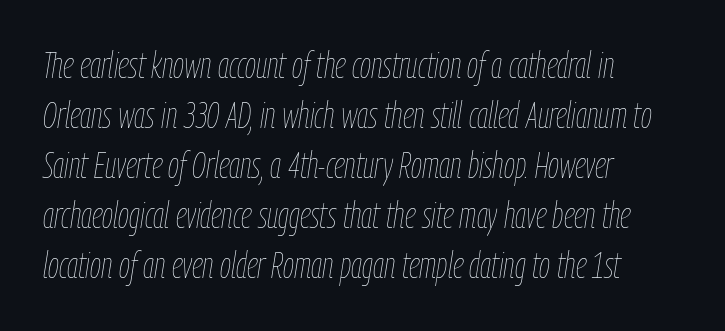
{"italic": "yes", "lean": "right", "slant_degrees": 9, "bold": "no", "weight": "thin", "width": "condensed", "stroke_contrast": "low", "x_height": "medium", "monospaced": "no", "underline": "no", "align": "left", "line_spacing": "normal", "line_spacing_ratio": 1.39, "letter_spacing": "normal", "letter_spacing_em": 0.0, "glyph_px": 36}
